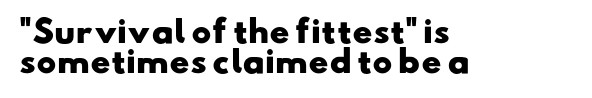
The image shows 30 px heavy, wide sans-serif type; set left-aligned, tight line spacing (0.99x), normal letter spacing, not underlined; low stroke contrast and a small x-height.
